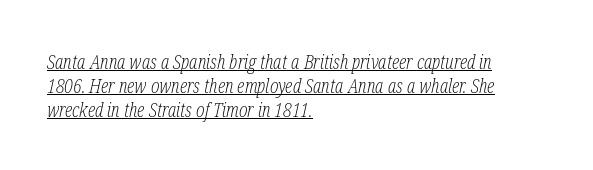
Q: Is the text bold? A: No.
Q: Is the text italic (slanted)? A: Yes, it leans right by about 12 degrees.
Q: Is the text underlined? A: Yes.
Q: How is the paragraph aligned? A: Left-aligned.
Q: Is the spacing between letters normal or unusually wide? A: Normal.
